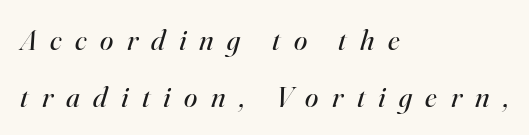
{"serif": "yes", "italic": "yes", "lean": "right", "slant_degrees": 16, "bold": "no", "weight": "regular", "width": "normal", "stroke_contrast": "high", "x_height": "small", "monospaced": "no", "underline": "no", "align": "left", "line_spacing_ratio": 1.89, "letter_spacing": "wide", "letter_spacing_em": 0.45, "glyph_px": 30}
